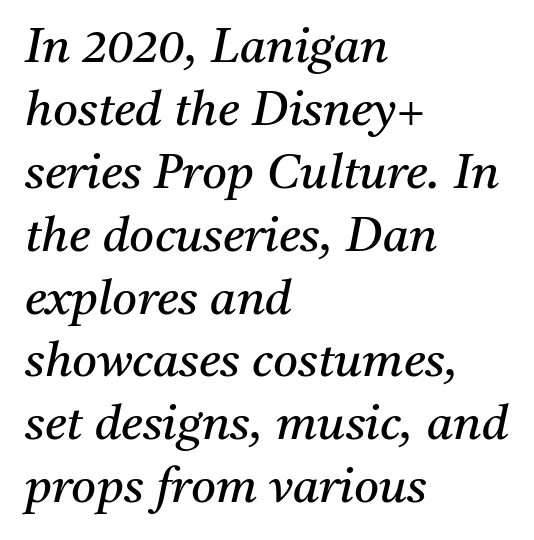
The image shows 48 px regular-weight serif type, italic (leaning right); set left-aligned, normal line spacing (1.31x), normal letter spacing, not underlined; medium stroke contrast and a medium x-height.
